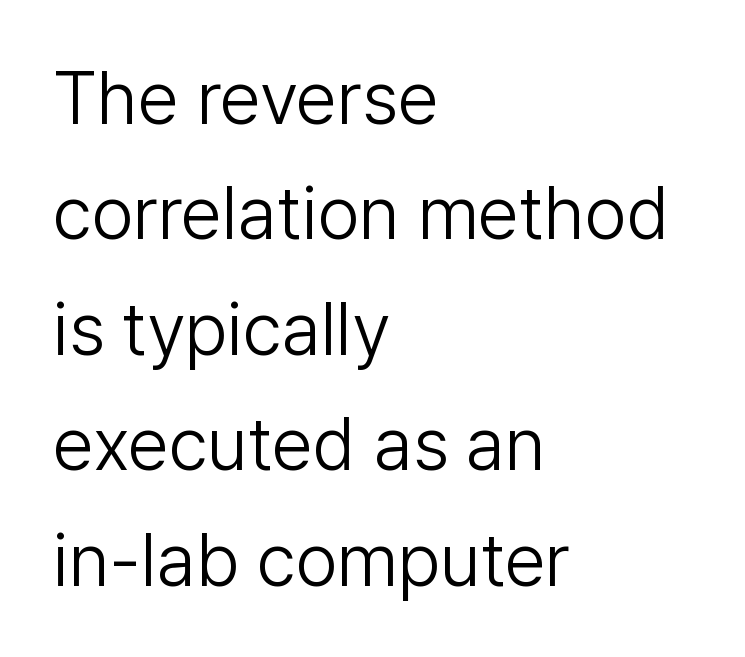
The face looks like a standard text weight, possibly lighter. Honestly, the letter spacing is just normal — you wouldn't notice it. Regarding serifs, this sample does without them. The baseline area is clear. Normally led — the rows are evenly, conventionally spaced.
